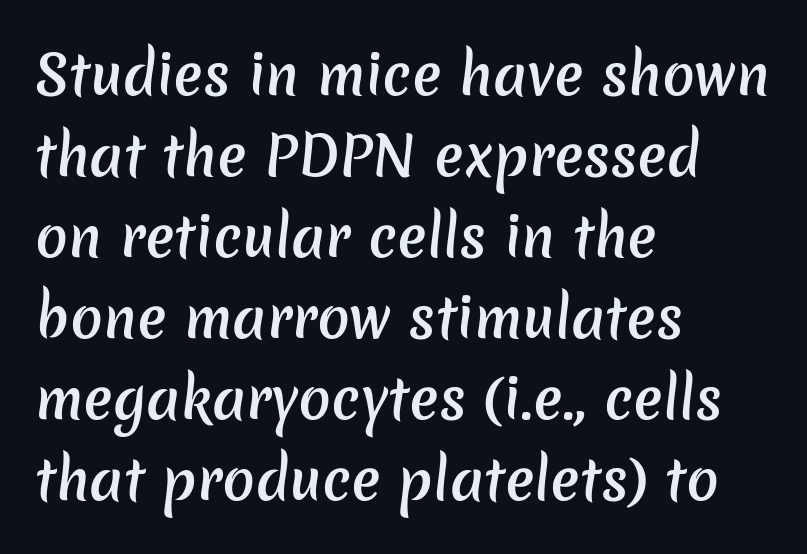
{"serif": "no", "bold": "semi", "weight": "semibold", "width": "normal", "stroke_contrast": "low", "x_height": "medium", "monospaced": "no", "underline": "no", "align": "left", "line_spacing": "normal", "line_spacing_ratio": 1.5, "letter_spacing": "normal", "letter_spacing_em": 0.0, "glyph_px": 54}
